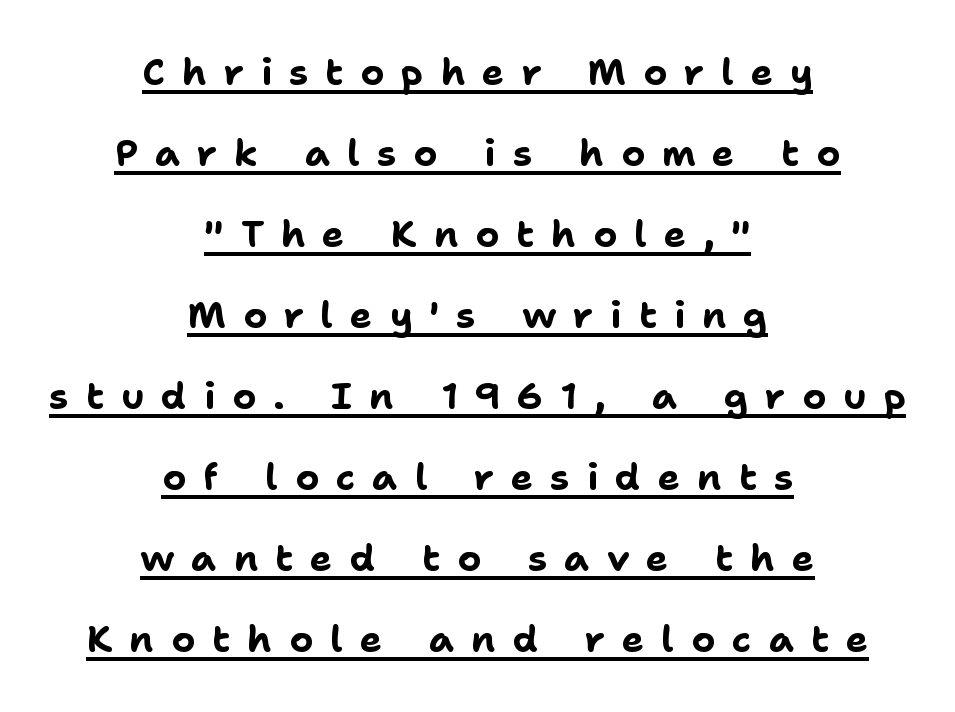
Q: Is the text bold? A: Yes.
Q: Is the text italic (slanted)? A: No, it is upright.
Q: Is the typeface a serif or a sans-serif typeface? A: Sans-serif.
Q: Is the text underlined? A: Yes.
Q: How is the paragraph aligned? A: Centered.
Q: Is the spacing between letters normal or unusually wide? A: Unusually wide.
Q: Is the spacing between lines tight, normal or loose? A: Loose.
Q: Width (condensed, normal, or wide)? A: Normal.
Q: Stroke contrast? A: Low.
Q: x-height? A: Medium.
Q: Monospaced? A: No.
